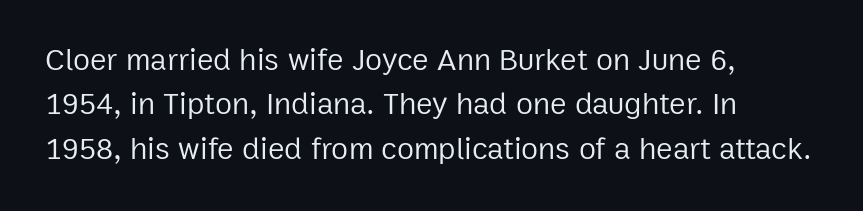
Q: Is the text bold? A: No.
Q: Is the text italic (slanted)? A: No, it is upright.
Q: Is the typeface a serif or a sans-serif typeface? A: Sans-serif.
Q: Is the text underlined? A: No.
Q: How is the paragraph aligned? A: Left-aligned.
Q: Is the spacing between letters normal or unusually wide? A: Normal.
Q: Is the spacing between lines tight, normal or loose? A: Normal.
Q: Width (condensed, normal, or wide)? A: Normal.
Q: Stroke contrast? A: Low.
Q: x-height? A: Medium.
Q: Monospaced? A: No.
